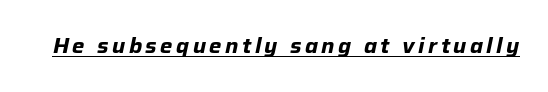
The image shows 21 px bold type, italic (leaning right); set underlined.
